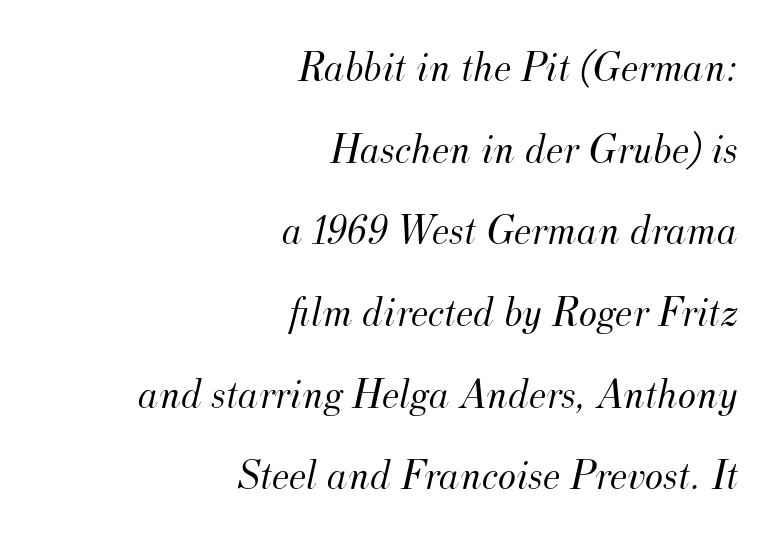
The image shows 43 px light serif type, italic (leaning right); set right-aligned, loose line spacing (1.9x), normal letter spacing, not underlined; medium stroke contrast and a small x-height.
